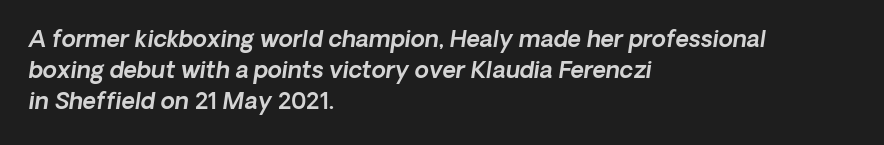
Q: Is the text italic (slanted)? A: Yes, it leans right by about 8 degrees.
Q: Is the text underlined? A: No.
Q: How is the paragraph aligned? A: Left-aligned.
Q: Is the spacing between letters normal or unusually wide? A: Normal.
Q: Is the spacing between lines tight, normal or loose? A: Normal.
